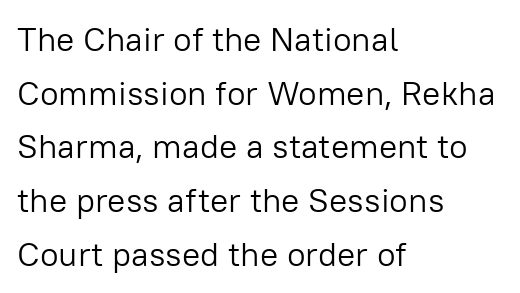
The image shows 34 px light sans-serif type, upright; set left-aligned, normal line spacing (1.58x), normal letter spacing, not underlined; low stroke contrast and a medium x-height.
